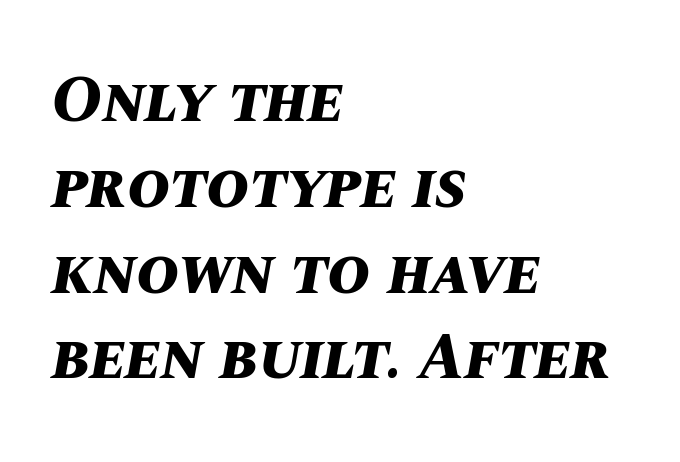
The image shows 65 px bold type, italic (leaning right); set left-aligned, normal line spacing (1.32x), normal letter spacing, not underlined; medium stroke contrast and a large x-height.
